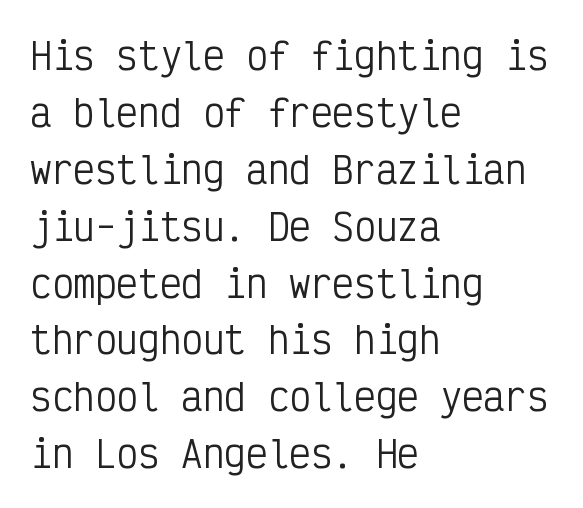
{"serif": "no", "italic": "no", "bold": "no", "weight": "regular", "width": "condensed", "stroke_contrast": "low", "x_height": "medium", "monospaced": "yes", "underline": "no", "align": "left", "line_spacing": "normal", "line_spacing_ratio": 1.58, "letter_spacing": "normal", "letter_spacing_em": 0.0, "glyph_px": 36}
